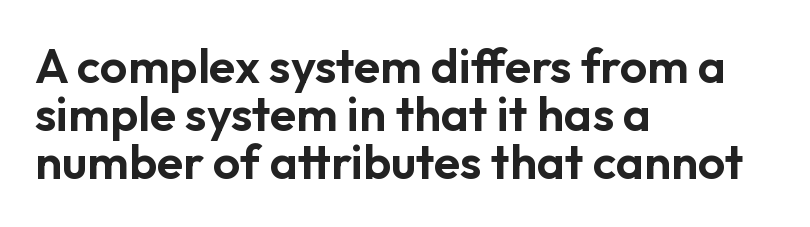
Do the letters lean? They stand straight. The line texture is even and compact thanks to regular tracking. The face used here is a sans, in the tradition of grotesques and geometrics. Here the designer chose a conventional face with non-uniform glyph widths. Vertically, the passage feels compressed, each row crowding the next. A student would call this left alignment; a typographer would say flush left, rag right.
